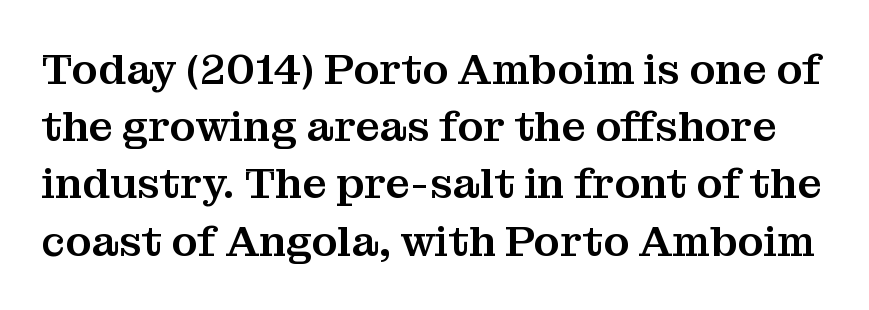
{"serif": "yes", "italic": "no", "width": "normal", "stroke_contrast": "medium", "x_height": "medium", "monospaced": "no", "underline": "no", "line_spacing": "normal", "line_spacing_ratio": 1.33, "letter_spacing": "normal", "letter_spacing_em": 0.0, "glyph_px": 43}
